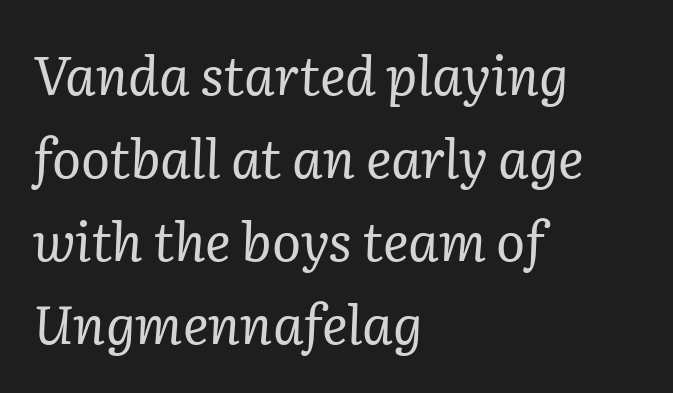
Stroke thickness stays within the range of a standard reading face or lighter. The baseline area is clear. The font family rendered here belongs to the serif group. Rendered with sloped, italic letterforms. Caption: standard tracking, unaltered.
